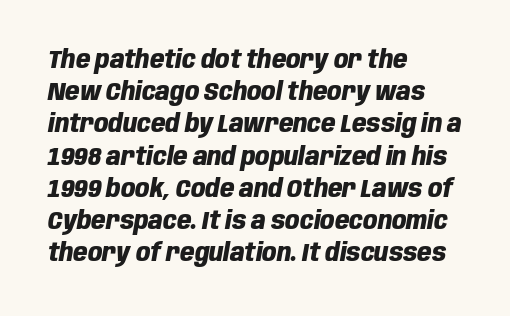
{"italic": "yes", "lean": "right", "slant_degrees": 10, "bold": "yes", "underline": "no", "align": "left", "line_spacing": "normal", "line_spacing_ratio": 1.29, "letter_spacing": "normal", "letter_spacing_em": 0.0, "glyph_px": 25}
